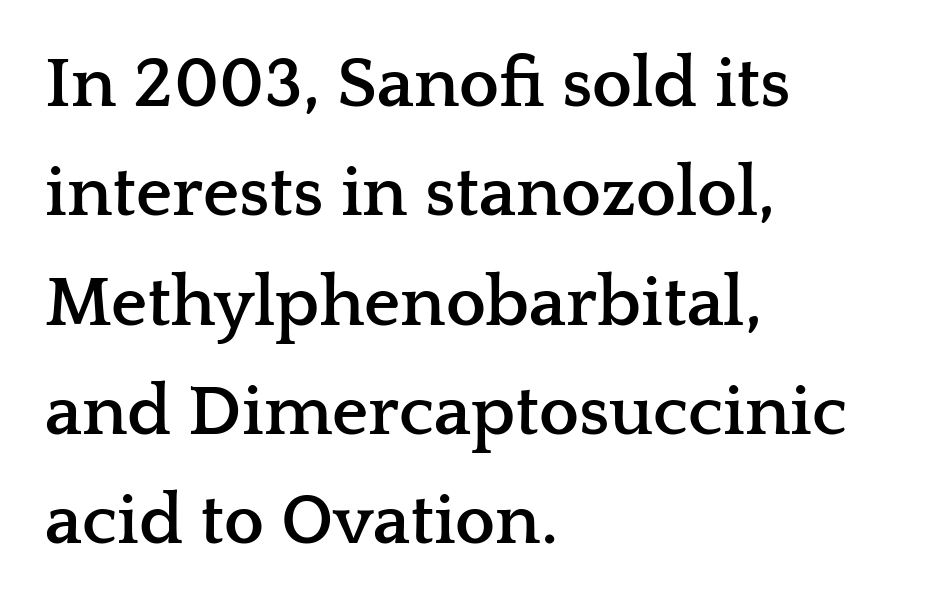
{"serif": "yes", "italic": "no", "bold": "yes", "weight": "semibold", "width": "wide", "stroke_contrast": "low", "x_height": "medium", "monospaced": "no", "underline": "no", "align": "left", "line_spacing": "normal", "line_spacing_ratio": 1.54, "letter_spacing": "normal", "letter_spacing_em": 0.0, "glyph_px": 71}
